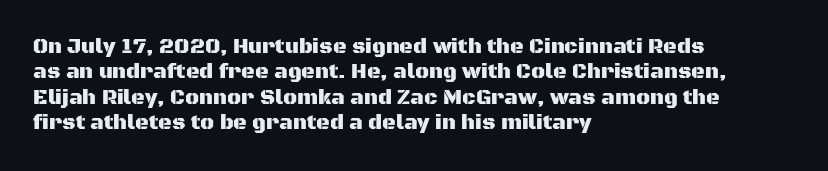
{"italic": "no", "underline": "no", "align": "left", "line_spacing_ratio": 1.21, "letter_spacing": "normal", "letter_spacing_em": 0.0, "glyph_px": 21}
